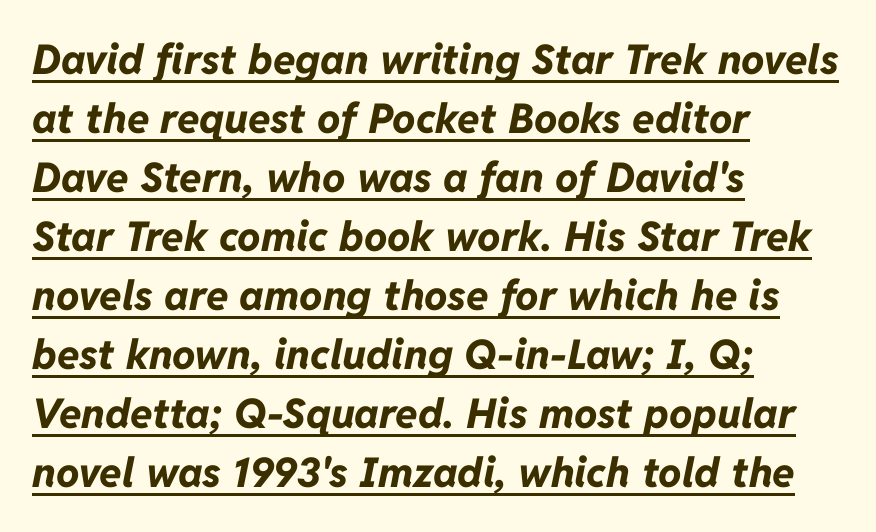
{"italic": "yes", "lean": "right", "slant_degrees": 11, "bold": "yes", "weight": "bold", "width": "normal", "stroke_contrast": "low", "x_height": "medium", "monospaced": "no", "underline": "yes", "align": "left", "line_spacing": "normal", "line_spacing_ratio": 1.44, "letter_spacing": "normal", "letter_spacing_em": 0.0, "glyph_px": 41}
